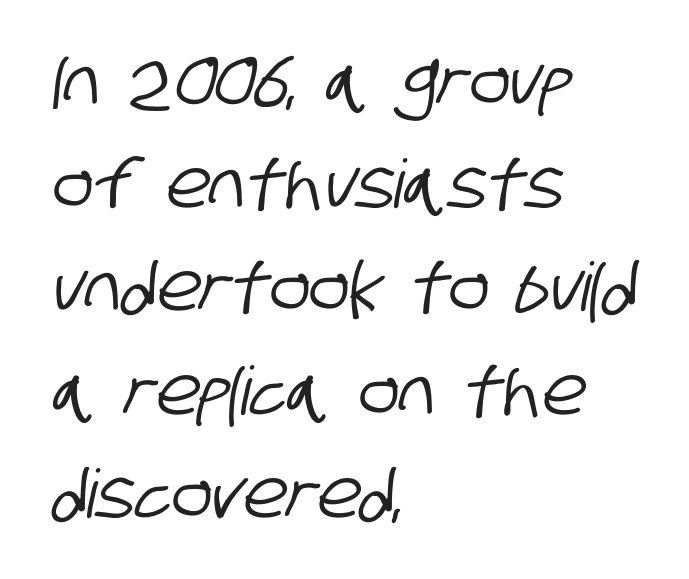
{"serif": "no", "width": "condensed", "stroke_contrast": "low", "x_height": "large", "monospaced": "no", "underline": "no", "align": "left", "line_spacing": "normal", "line_spacing_ratio": 1.54, "letter_spacing": "normal", "letter_spacing_em": 0.0, "glyph_px": 67}
